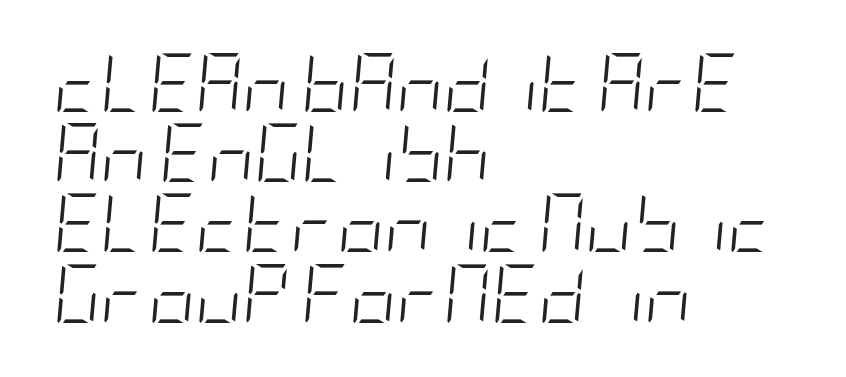
Visually the block forms a straight wall on the left and a jagged coastline on the right. The space beneath each line is pristine and unruled. Vertical stems look standard width or narrower in stroke. Slant detected: the letters are inclined.
